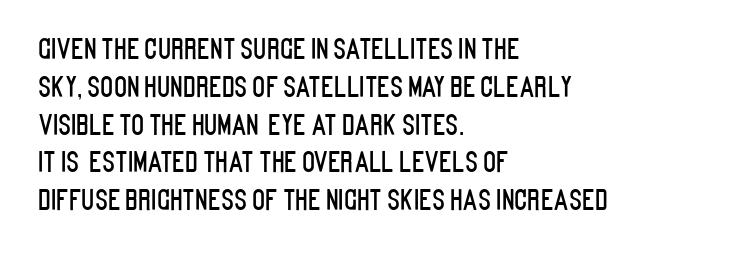
Q: Is the text italic (slanted)? A: No, it is upright.
Q: Is the text underlined? A: No.
Q: How is the paragraph aligned? A: Left-aligned.
Q: Is the spacing between letters normal or unusually wide? A: Normal.
Q: Is the spacing between lines tight, normal or loose? A: Normal.
